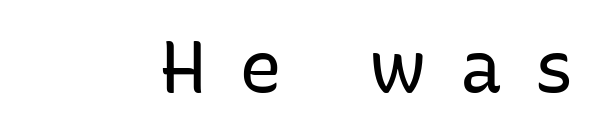
{"serif": "no", "italic": "no", "bold": "no", "weight": "regular", "width": "normal", "stroke_contrast": "low", "x_height": "medium", "monospaced": "no", "underline": "no", "letter_spacing": "wide", "letter_spacing_em": 0.45, "glyph_px": 72}
